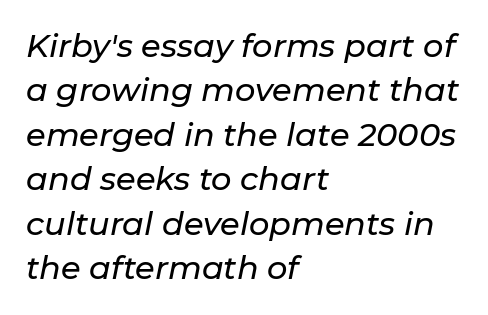
The image shows 32 px text type, italic (leaning right); set left-aligned, normal line spacing (1.39x), normal letter spacing, not underlined; low stroke contrast and a medium x-height.
